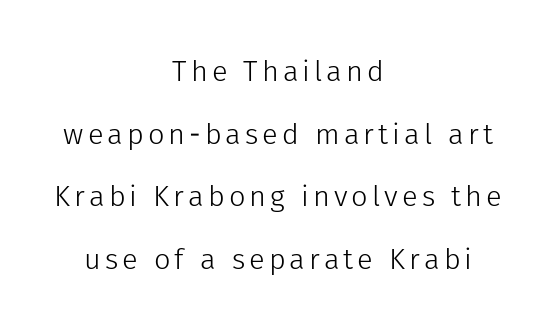
The image shows 29 px light sans-serif type, upright; set centered, loose line spacing (2.16x), not underlined; low stroke contrast and a medium x-height.
